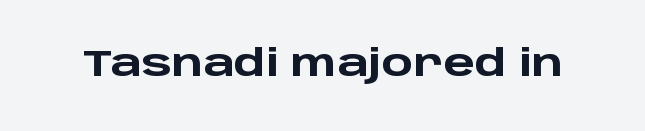
Q: Is the text bold? A: Yes.
Q: Is the text italic (slanted)? A: No, it is upright.
Q: Is the typeface a serif or a sans-serif typeface? A: Sans-serif.
Q: Is the text underlined? A: No.
Q: Is the spacing between letters normal or unusually wide? A: Normal.
Q: Width (condensed, normal, or wide)? A: Wide.
Q: Stroke contrast? A: Low.
Q: x-height? A: Large.
Q: Monospaced? A: No.
